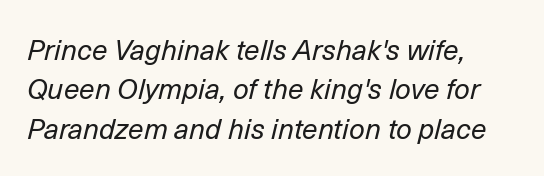
Q: Is the text bold? A: No.
Q: Is the text italic (slanted)? A: Yes, it leans right by about 14 degrees.
Q: Is the text underlined? A: No.
Q: How is the paragraph aligned? A: Left-aligned.
Q: Is the spacing between letters normal or unusually wide? A: Normal.
Q: Is the spacing between lines tight, normal or loose? A: Normal.
Q: Width (condensed, normal, or wide)? A: Normal.
Q: Stroke contrast? A: Low.
Q: x-height? A: Medium.
Q: Monospaced? A: No.
